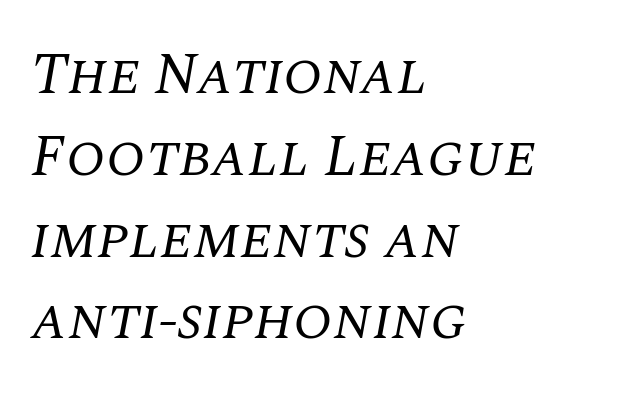
Has an underline been added? It has not. Spacing verdict: proportional, widths tailored to each character. The letterforms sit at book weight or below. Where is the straight margin? On the left. The block of text has a typical density, with ordinary space between rows. Short note: letters normally spaced.
